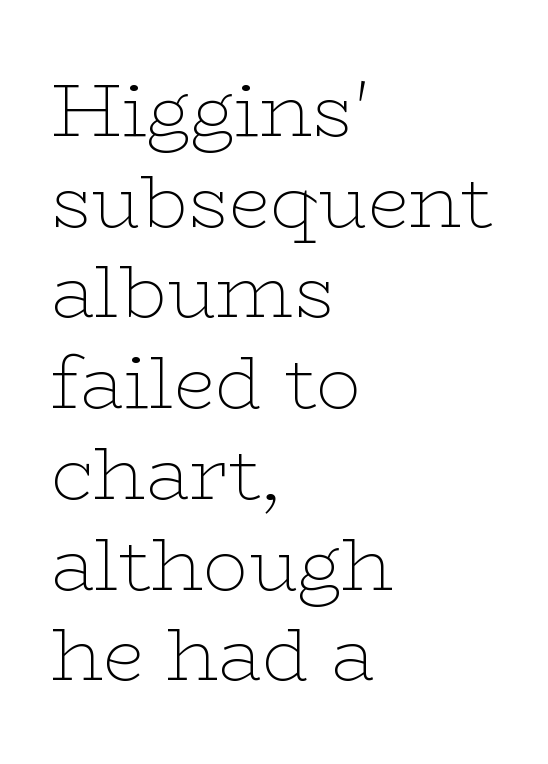
{"serif": "yes", "italic": "no", "bold": "no", "weight": "thin", "width": "wide", "stroke_contrast": "low", "x_height": "medium", "monospaced": "no", "underline": "no", "align": "left", "line_spacing_ratio": 1.21, "letter_spacing": "normal", "letter_spacing_em": 0.0, "glyph_px": 75}
